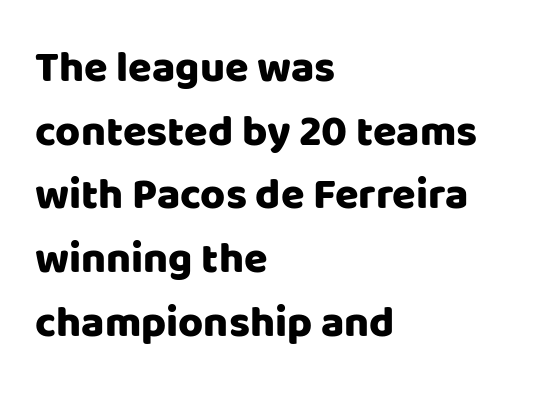
Looks like regular typesetting: each glyph gets only the width it needs. The string is rendered with underlining switched off. Designer's note — italics off, roman on. If you drew a ruler down the left edge, every line would touch it.
